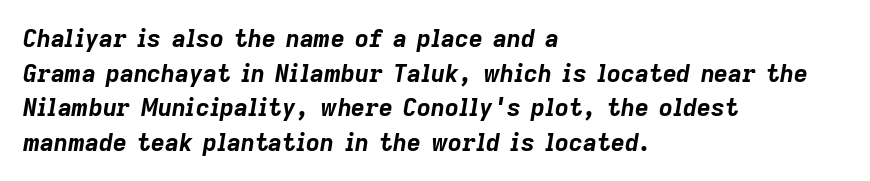
Q: Is the text bold? A: Yes.
Q: Is the text italic (slanted)? A: Yes, it leans right by about 9 degrees.
Q: Is the text underlined? A: No.
Q: How is the paragraph aligned? A: Left-aligned.
Q: Is the spacing between letters normal or unusually wide? A: Normal.
Q: Is the spacing between lines tight, normal or loose? A: Normal.
